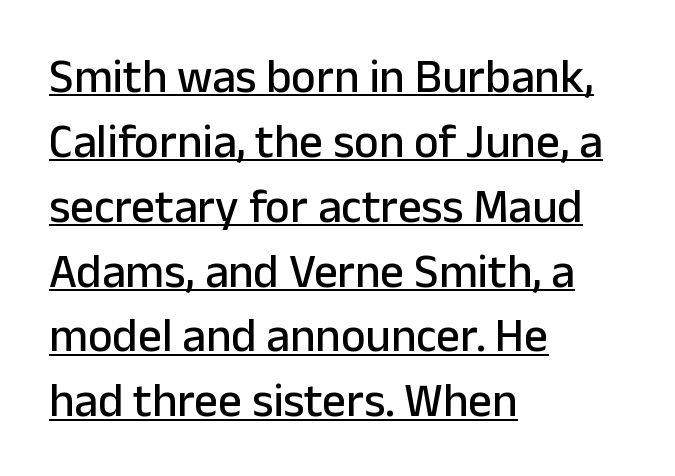
The type family on display is of the sans-serif kind. The compositor pushed each line to the left boundary. A typesetter would call this proportional, since set widths differ per character. Whoever set this chose a conventional vertical rhythm. Caption: lettering with a line underneath. A typesetter would call this zero additional tracking.
